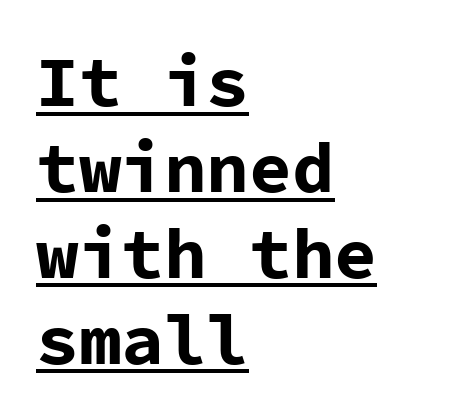
This rendering leaves character spacing at its baseline value. The strokes are fattened all the way to bold. This sample carries an underscore along the baseline area. Does the type have serifs? No, each stem ends abruptly. Italic: no, the glyphs are upright roman. Think of a typewriter: that constant character pitch is what you see here.
